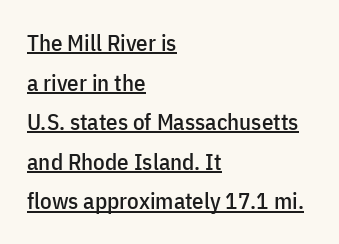
The axis of the letterforms is exactly vertical. Short and long lines alike share a common starting point at left. Quick note: underline on. A typesetter would call this zero additional tracking.
